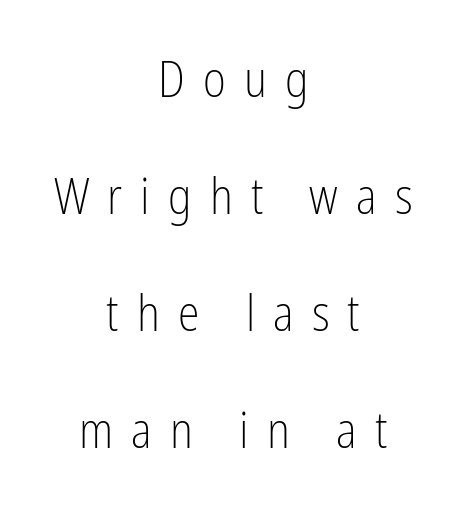
Q: Is the text bold? A: No.
Q: Is the text italic (slanted)? A: No, it is upright.
Q: Is the typeface a serif or a sans-serif typeface? A: Sans-serif.
Q: Is the text underlined? A: No.
Q: How is the paragraph aligned? A: Centered.
Q: Is the spacing between letters normal or unusually wide? A: Unusually wide.
Q: Is the spacing between lines tight, normal or loose? A: Loose.
Q: Width (condensed, normal, or wide)? A: Condensed.
Q: Stroke contrast? A: Low.
Q: x-height? A: Medium.
Q: Monospaced? A: No.
